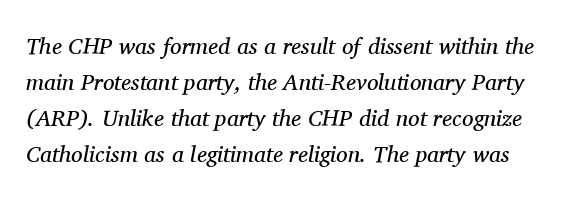
Q: Is the text bold? A: No.
Q: Is the text italic (slanted)? A: Yes, it leans right by about 11 degrees.
Q: Is the text underlined? A: No.
Q: Is the spacing between letters normal or unusually wide? A: Normal.
Q: Is the spacing between lines tight, normal or loose? A: Normal.
